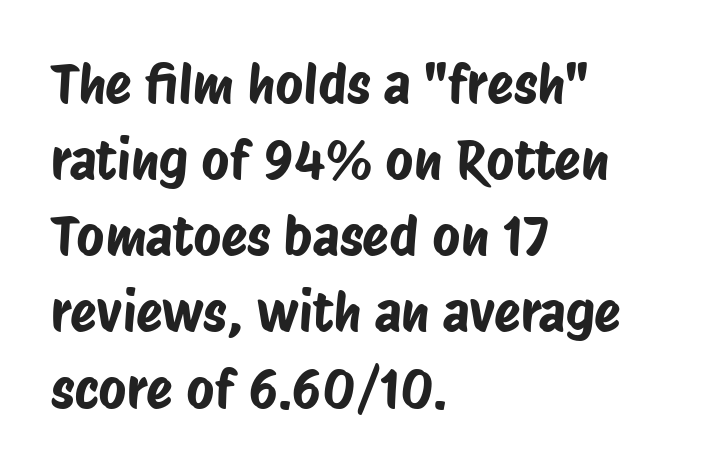
The font family rendered here belongs to the sans-serif group. Line beginnings align vertically; line endings do not. Proportional: the letters do not fall into vertical columns. The letters sit at their default tracking, neither squeezed nor spread.
